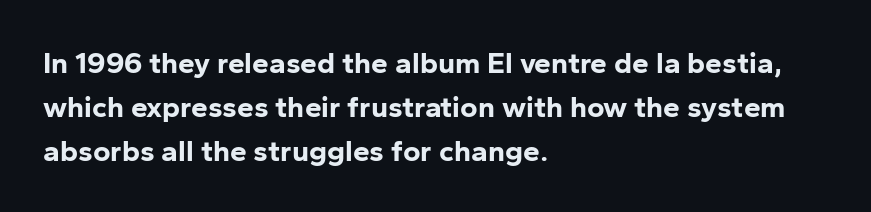
Q: Is the text bold? A: Yes.
Q: Is the text italic (slanted)? A: No, it is upright.
Q: Is the typeface a serif or a sans-serif typeface? A: Sans-serif.
Q: Is the text underlined? A: No.
Q: How is the paragraph aligned? A: Left-aligned.
Q: Is the spacing between letters normal or unusually wide? A: Normal.
Q: Is the spacing between lines tight, normal or loose? A: Normal.
Q: Width (condensed, normal, or wide)? A: Normal.
Q: Stroke contrast? A: Low.
Q: x-height? A: Medium.
Q: Monospaced? A: No.
